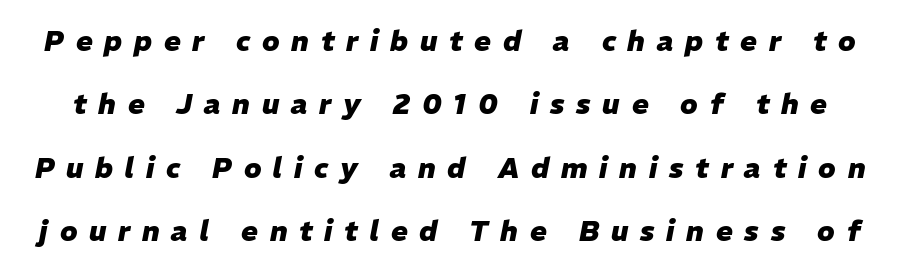
The image shows 28 px heavy type, italic (leaning right); set loose line spacing (2.26x), unusually wide letter spacing (+0.42 em), not underlined; low stroke contrast and a medium x-height.
